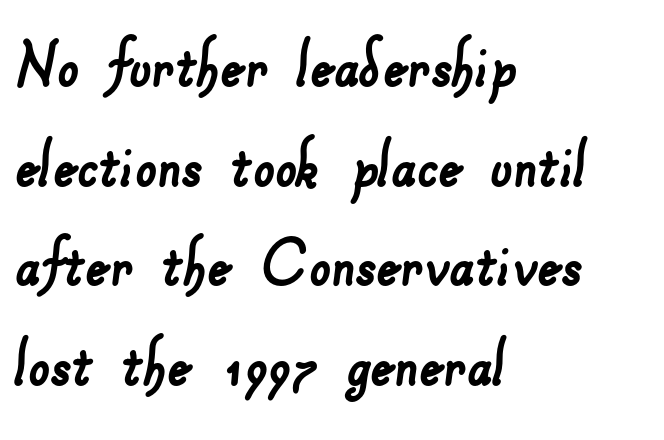
{"serif": "no", "width": "normal", "stroke_contrast": "low", "x_height": "small", "monospaced": "no", "underline": "no", "align": "left", "line_spacing": "normal", "line_spacing_ratio": 1.31, "letter_spacing": "normal", "letter_spacing_em": 0.0, "glyph_px": 76}
